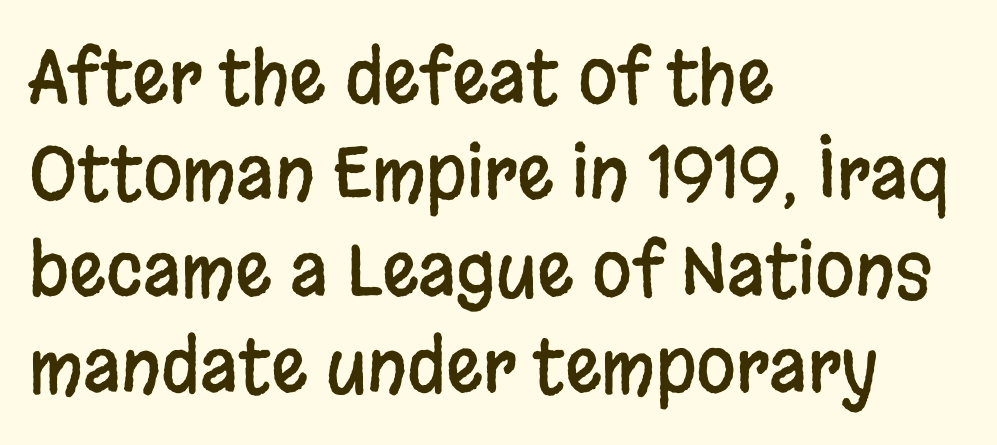
The image shows 72 px condensed sans-serif type, upright; set left-aligned, normal line spacing (1.34x), normal letter spacing, not underlined; low stroke contrast and a large x-height.
